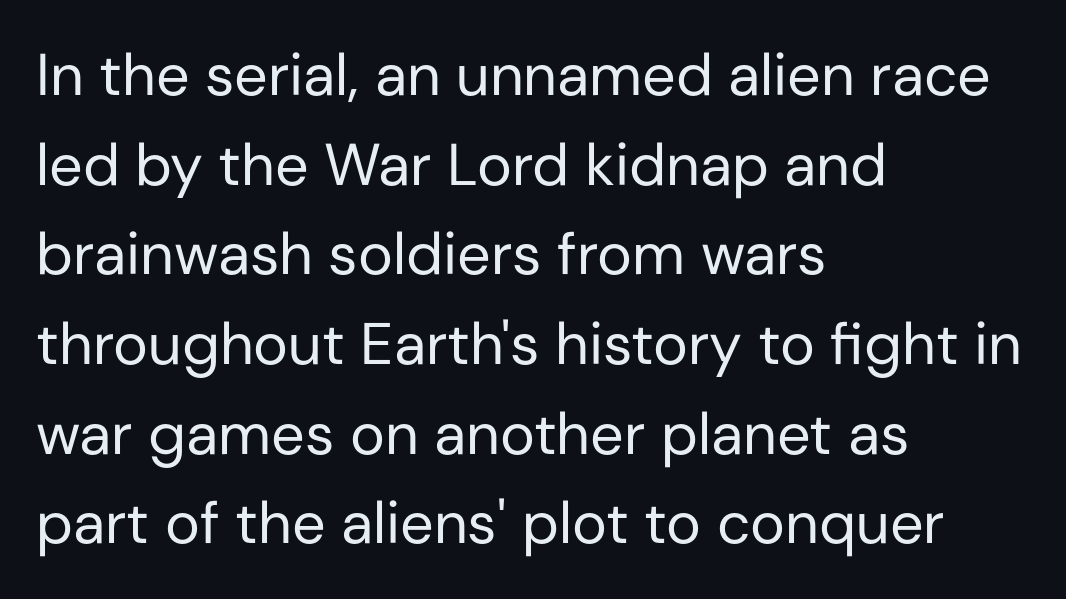
Q: Is the text bold? A: No.
Q: Is the text italic (slanted)? A: No, it is upright.
Q: Is the typeface a serif or a sans-serif typeface? A: Sans-serif.
Q: Is the text underlined? A: No.
Q: How is the paragraph aligned? A: Left-aligned.
Q: Is the spacing between letters normal or unusually wide? A: Normal.
Q: Is the spacing between lines tight, normal or loose? A: Normal.
Q: Width (condensed, normal, or wide)? A: Normal.
Q: Stroke contrast? A: Low.
Q: x-height? A: Medium.
Q: Monospaced? A: No.
